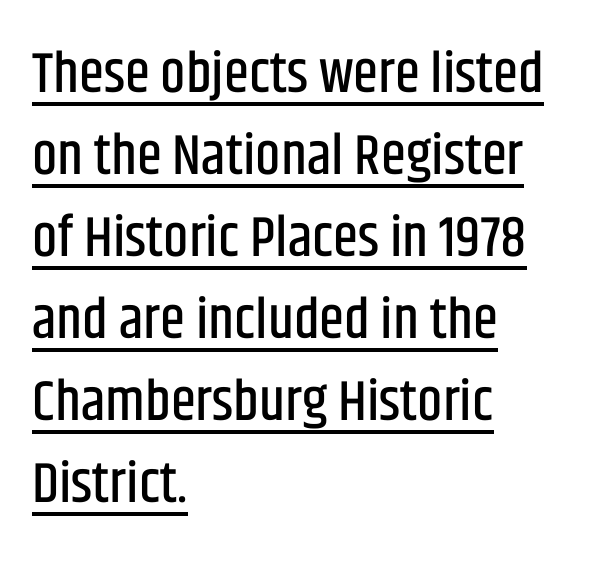
Q: Is the text italic (slanted)? A: No, it is upright.
Q: Is the typeface a serif or a sans-serif typeface? A: Sans-serif.
Q: Is the text underlined? A: Yes.
Q: How is the paragraph aligned? A: Left-aligned.
Q: Is the spacing between letters normal or unusually wide? A: Normal.
Q: Is the spacing between lines tight, normal or loose? A: Normal.
Q: Width (condensed, normal, or wide)? A: Condensed.
Q: Stroke contrast? A: Low.
Q: x-height? A: Large.
Q: Monospaced? A: No.
